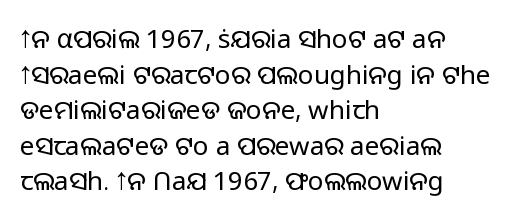
The line texture is even and compact thanks to regular tracking. Honestly, the row spacing looks completely unremarkable. Every row of glyphs begins at an identical x-position on the left. The letters stand straight up with perfectly vertical stems. Stroke thickness stays within the range of a standard reading face or lighter. Unmarked baselines from the first word to the last.
